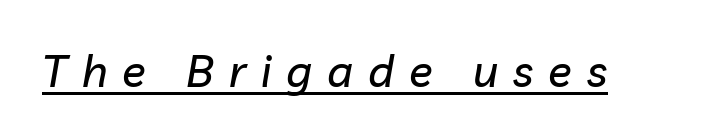
{"italic": "yes", "lean": "right", "slant_degrees": 10, "width": "normal", "stroke_contrast": "low", "x_height": "medium", "monospaced": "no", "underline": "yes", "letter_spacing": "wide", "letter_spacing_em": 0.34, "glyph_px": 44}
